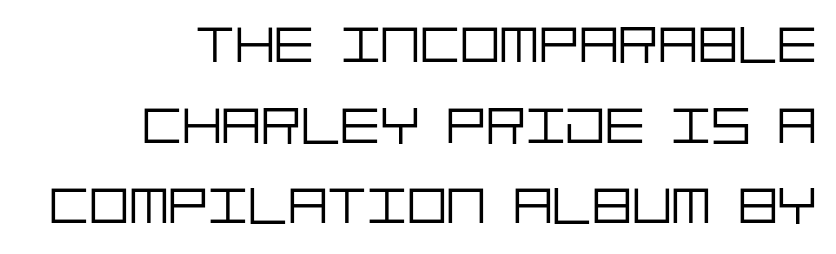
{"serif": "no", "italic": "no", "bold": "no", "weight": "light", "width": "normal", "stroke_contrast": "low", "x_height": "large", "underline": "no", "align": "right", "line_spacing": "normal", "line_spacing_ratio": 1.52, "letter_spacing": "normal", "letter_spacing_em": 0.0, "glyph_px": 53}
